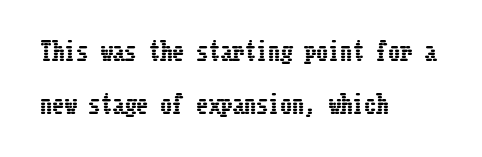
The image shows 24 px text type, upright; set left-aligned, loose line spacing (2.19x), normal letter spacing, not underlined.
